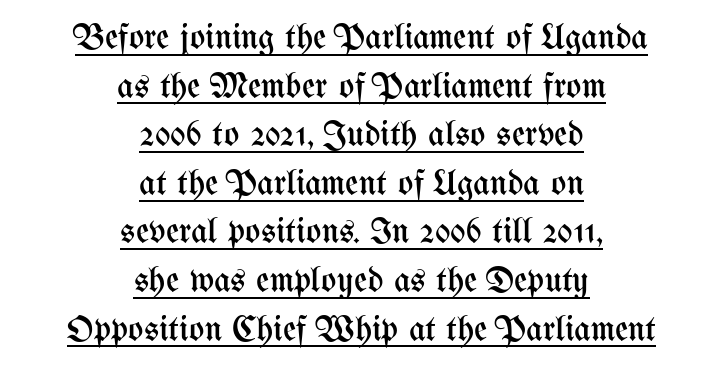
{"italic": "no", "bold": "no", "weight": "regular", "width": "condensed", "stroke_contrast": "medium", "x_height": "medium", "monospaced": "no", "underline": "yes", "align": "center", "line_spacing": "normal", "line_spacing_ratio": 1.35, "letter_spacing": "normal", "letter_spacing_em": 0.0, "glyph_px": 36}
